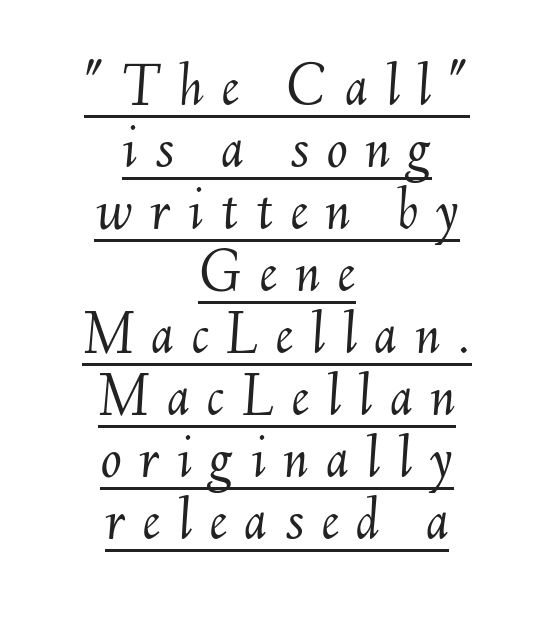
{"italic": "yes", "lean": "right", "slant_degrees": 6, "bold": "no", "weight": "light", "width": "normal", "stroke_contrast": "medium", "x_height": "small", "monospaced": "no", "underline": "yes", "align": "center", "line_spacing": "tight", "line_spacing_ratio": 1.0, "letter_spacing": "wide", "letter_spacing_em": 0.28, "glyph_px": 62}
